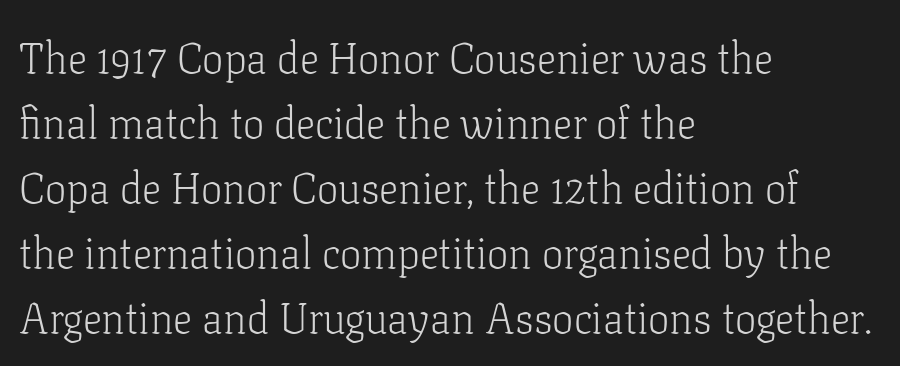
Looks like regular typesetting: each glyph gets only the width it needs. Does the lettering tilt? It doesn't — this is upright. Each word holds together tightly as a unit, with standard inter-letter gaps. Regarding leading, the lines here are spaced in the standard way.
